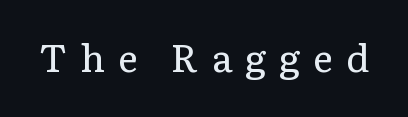
The image shows 38 px regular-weight serif type, upright; set unusually wide letter spacing (+0.34 em), not underlined; low stroke contrast and a medium x-height.
